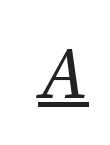
No heavy texture on the line: the type isn't bold. This sample uses an oblique cut, with every glyph tilted off the vertical. The rendering uses the underline text-decoration. Letterform terminals end in serifs throughout the passage. Varying glyph widths throughout — classic text-font behaviour. Does extra space separate the letters? No, they use regular spacing.
